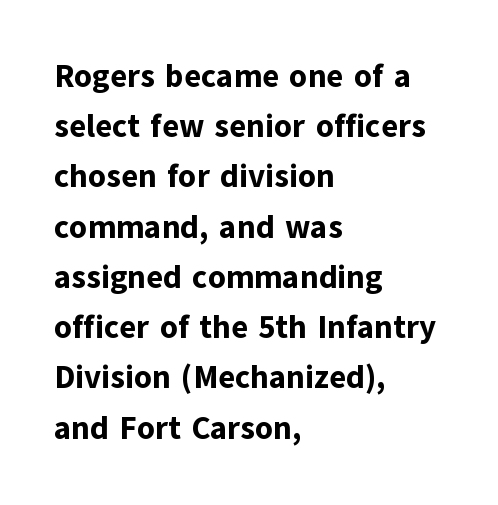
The image shows 32 px bold sans-serif type, upright; set left-aligned, normal line spacing (1.57x), normal letter spacing, not underlined; low stroke contrast and a medium x-height.
